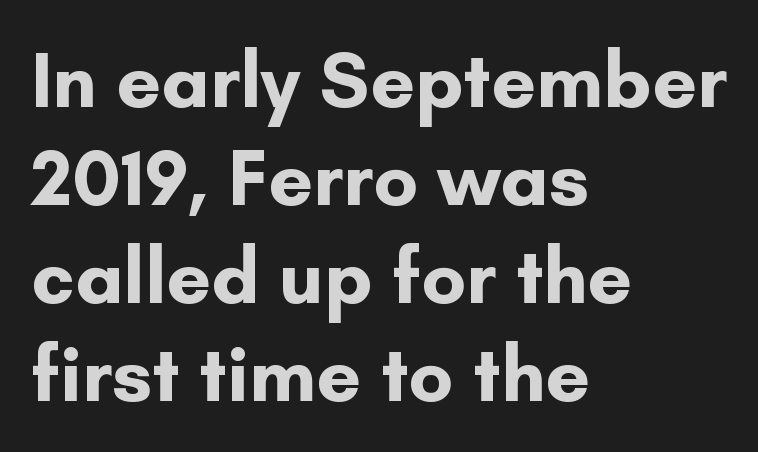
Q: Is the text bold? A: Yes.
Q: Is the text italic (slanted)? A: No, it is upright.
Q: Is the typeface a serif or a sans-serif typeface? A: Sans-serif.
Q: Is the text underlined? A: No.
Q: How is the paragraph aligned? A: Left-aligned.
Q: Is the spacing between letters normal or unusually wide? A: Normal.
Q: Width (condensed, normal, or wide)? A: Normal.
Q: Stroke contrast? A: Low.
Q: x-height? A: Small.
Q: Monospaced? A: No.
